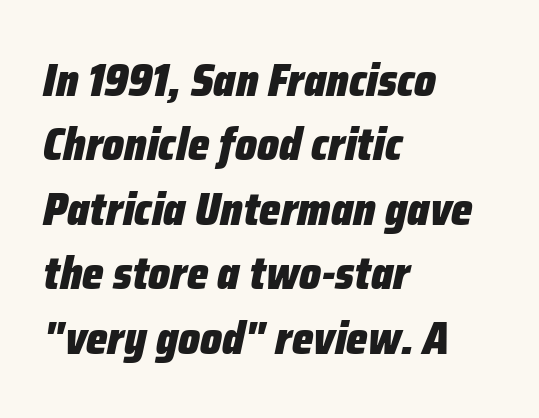
{"italic": "yes", "lean": "right", "slant_degrees": 12, "bold": "yes", "weight": "heavy", "width": "condensed", "stroke_contrast": "low", "x_height": "medium", "monospaced": "no", "underline": "no", "align": "left", "line_spacing": "normal", "line_spacing_ratio": 1.4, "letter_spacing": "normal", "letter_spacing_em": 0.0, "glyph_px": 46}
